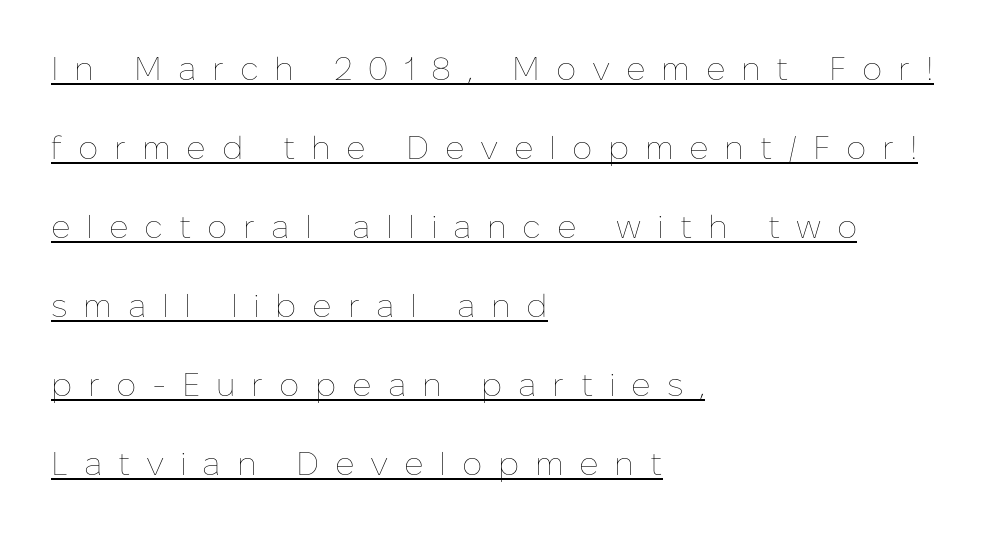
Compared with a typical body face, this is equally light or lighter still. Here the glyphs are tracked loosely, breaking word shapes into spaced letters. The block of text is sparse from top to bottom, with ample space between rows. Nope, not italic — everything's standing straight. A typesetter would call this proportional, since set widths differ per character.
